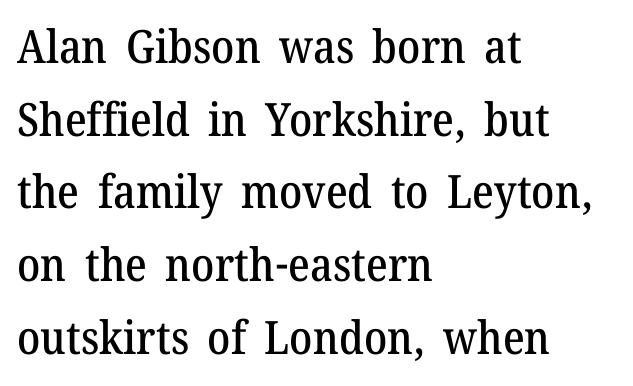
{"serif": "yes", "italic": "no", "width": "normal", "stroke_contrast": "medium", "x_height": "medium", "monospaced": "no", "underline": "no", "align": "left", "line_spacing": "normal", "line_spacing_ratio": 1.58, "letter_spacing": "normal", "letter_spacing_em": 0.0, "glyph_px": 46}
